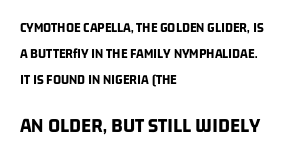
{"bold": "yes", "underline": "no", "align": "left", "line_spacing_ratio": 1.84, "letter_spacing": "normal", "letter_spacing_em": 0.0, "larger_block": "second", "size_ratio": 1.5, "glyph_px": 21}
